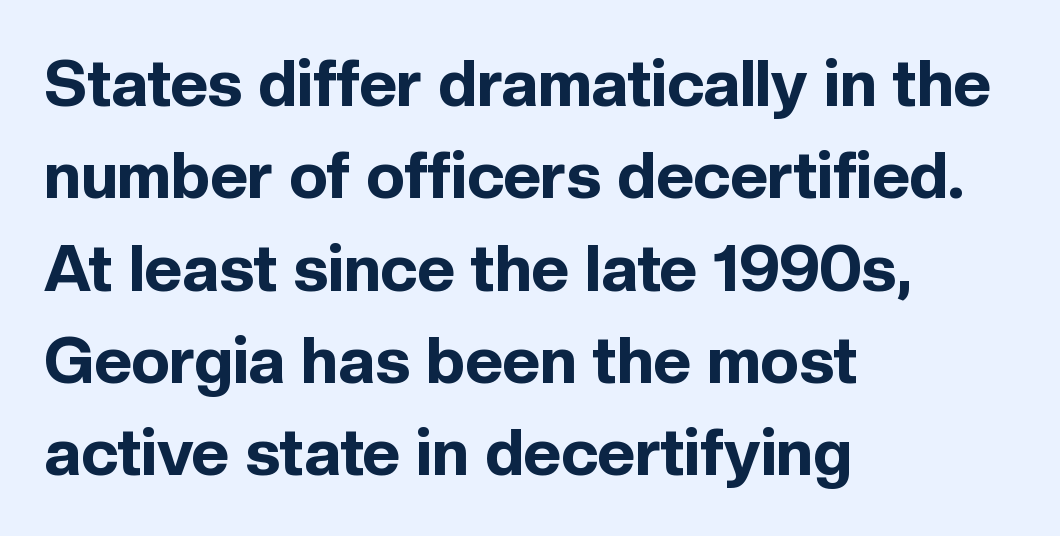
You'd pick this weight for a headline — it's a proper bold. The font family rendered here belongs to the sans-serif group. These lines were composed using upright roman letters. Honestly, the letter spacing is just normal — you wouldn't notice it.
